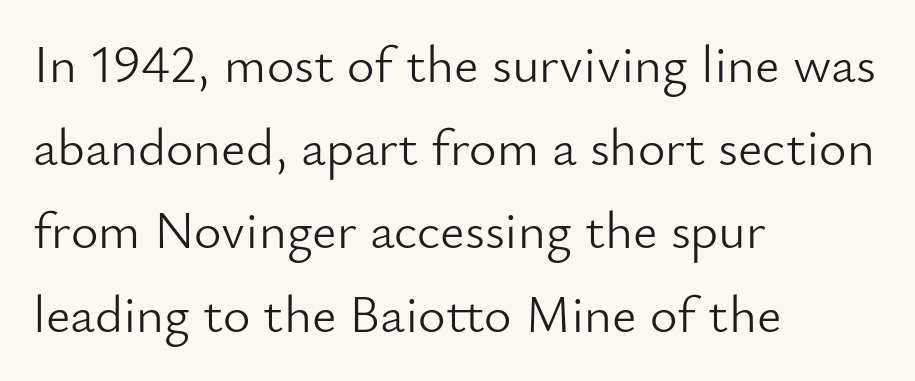
The image shows 53 px light sans-serif type, upright; set left-aligned, normal line spacing (1.57x), normal letter spacing, not underlined; low stroke contrast and a small x-height.
